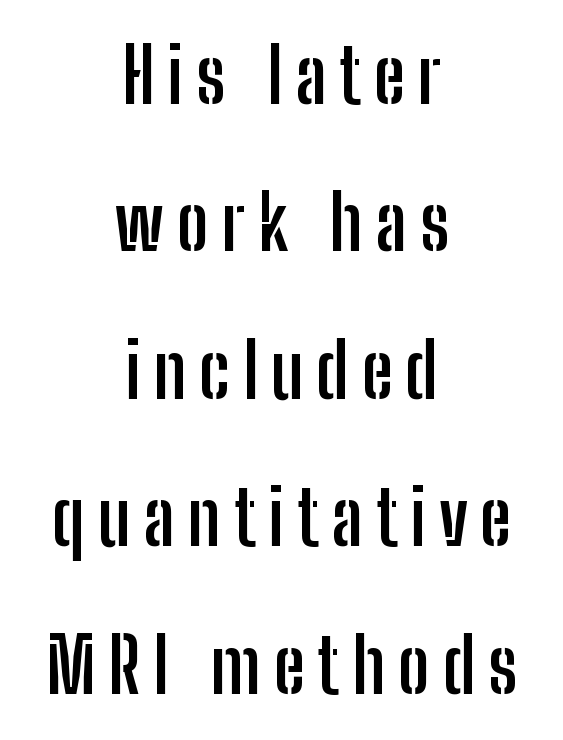
Decoration check: the copy has no underline. Think of a printed novel: that variable character pitch is what you see here. The typesetting leans heavy: a genuine bold. To sum up the face: it is a sans, with no serifs.
